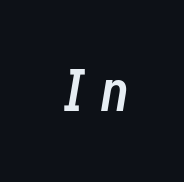
Q: Is the text bold? A: Yes.
Q: Is the text italic (slanted)? A: Yes, it leans right by about 10 degrees.
Q: Is the text underlined? A: No.
Q: Is the spacing between letters normal or unusually wide? A: Unusually wide.
Q: Width (condensed, normal, or wide)? A: Condensed.
Q: Stroke contrast? A: Low.
Q: x-height? A: Medium.
